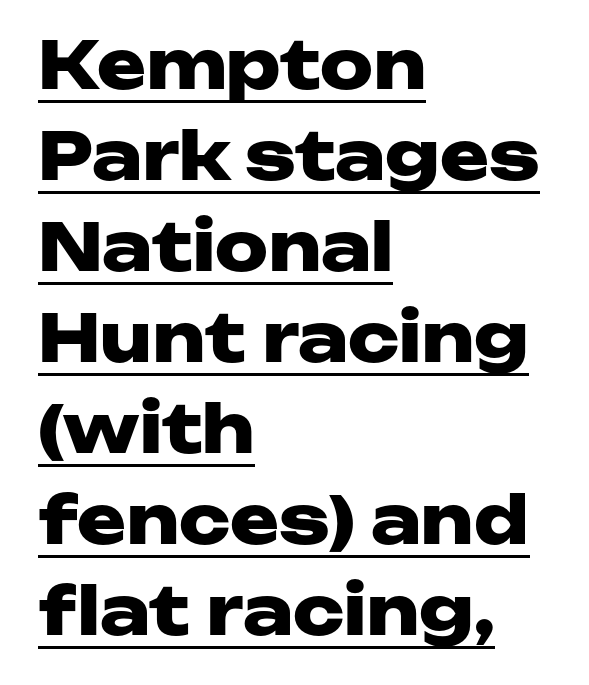
Q: Is the text bold? A: Yes.
Q: Is the text italic (slanted)? A: No, it is upright.
Q: Is the typeface a serif or a sans-serif typeface? A: Sans-serif.
Q: Is the text underlined? A: Yes.
Q: How is the paragraph aligned? A: Left-aligned.
Q: Is the spacing between letters normal or unusually wide? A: Normal.
Q: Is the spacing between lines tight, normal or loose? A: Normal.
Q: Width (condensed, normal, or wide)? A: Wide.
Q: Stroke contrast? A: Low.
Q: x-height? A: Medium.
Q: Monospaced? A: No.
